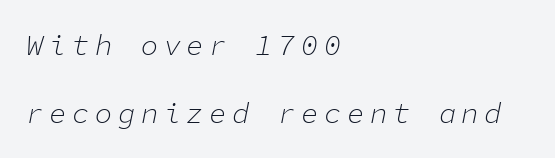
{"italic": "yes", "lean": "right", "slant_degrees": 11, "bold": "no", "weight": "light", "width": "normal", "stroke_contrast": "low", "x_height": "medium", "monospaced": "yes", "underline": "no", "align": "left", "line_spacing": "loose", "line_spacing_ratio": 2.35, "glyph_px": 29}
